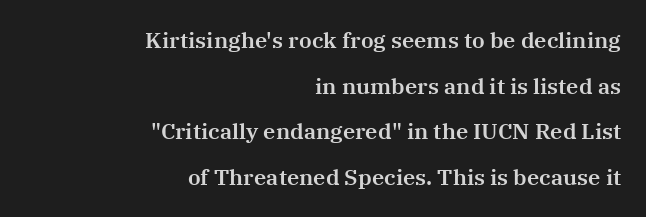
The image shows 22 px text type, upright; set right-aligned, loose line spacing (2.07x), normal letter spacing, not underlined.
